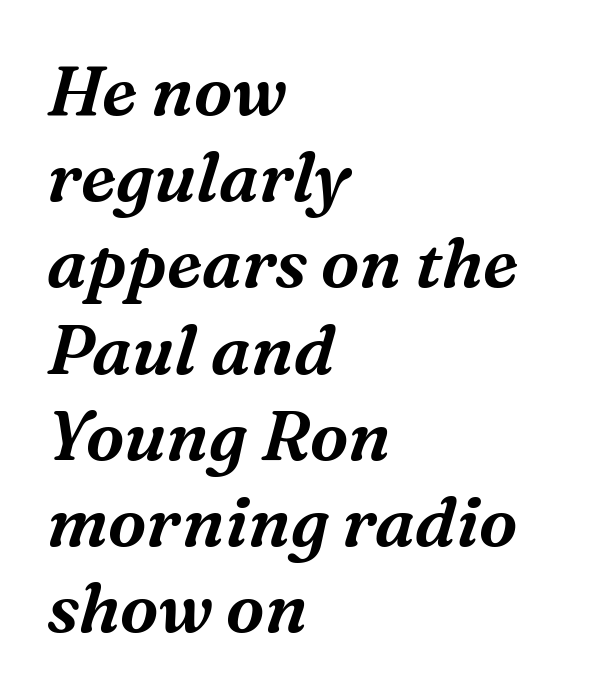
Clear beneath every line of the passage. The type family on display is of the serif kind. You can tell it's italic because the verticals aren't actually vertical. Looks like regular typesetting: each glyph gets only the width it needs. In terms of letterspacing, this is plain default setting.
